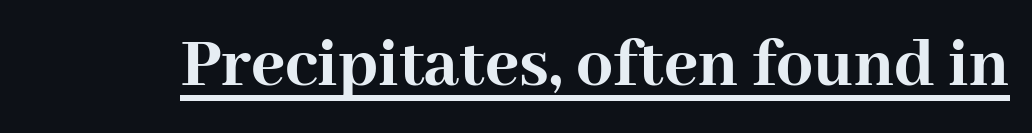
{"serif": "yes", "italic": "no", "bold": "yes", "weight": "semibold", "width": "normal", "stroke_contrast": "high", "x_height": "medium", "monospaced": "no", "underline": "yes", "letter_spacing": "normal", "letter_spacing_em": 0.0, "glyph_px": 73}
